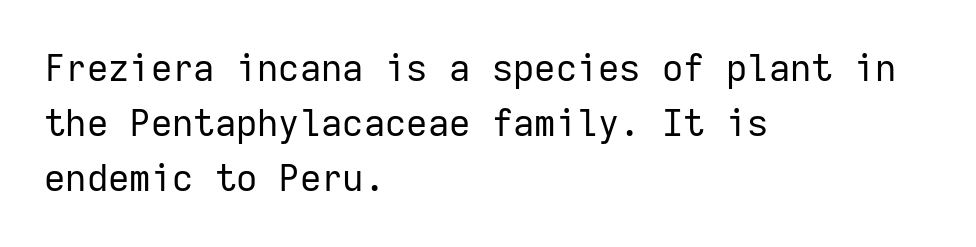
Style check: upright. Vertically, the passage feels balanced, rows spaced as you'd expect. The cut favours lightness, reaching ordinary text weight at its darkest. Students, note that the glyphs here touch the page at normal intervals. Anything drawn beneath the words? Only blank space. Examine the stroke ends and you'll find no serifs.
